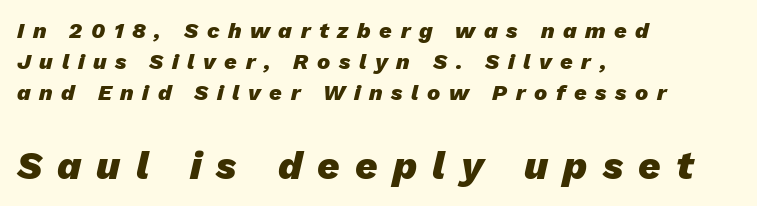
{"italic": "yes", "lean": "right", "slant_degrees": 13, "bold": "yes", "weight": "heavy", "width": "normal", "stroke_contrast": "low", "x_height": "medium", "monospaced": "no", "underline": "no", "align": "left", "line_spacing": "normal", "line_spacing_ratio": 1.42, "letter_spacing": "wide", "letter_spacing_em": 0.39, "larger_block": "second", "size_ratio": 1.77, "glyph_px": 39}
